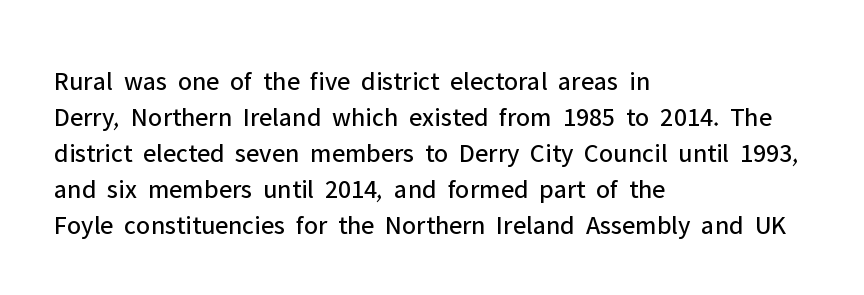
The image shows 27 px text type, upright; set left-aligned, normal line spacing (1.33x), normal letter spacing, not underlined.
